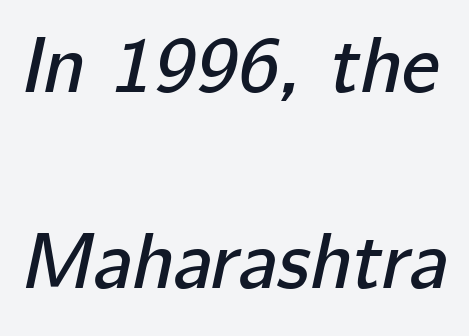
Honestly, the letter spacing is just normal — you wouldn't notice it. The specimen omits any rule beneath the text block's lines. The letters advance in unequal steps, a hallmark of proportional type. Italic? Definitely — the glyphs are oblique. Vertically, the passage feels expansive, rows floating well apart.
